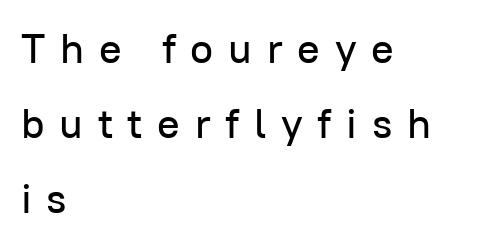
Check under the words: just untouched page. Characters follow at a spacing far wider than the type designer built in. Do the characters align in a grid? No, the font is proportional. Rendered with straight, roman letterforms. Casual observation: everything's shoved over to the left. The glyphs in this specimen are sans serif.
